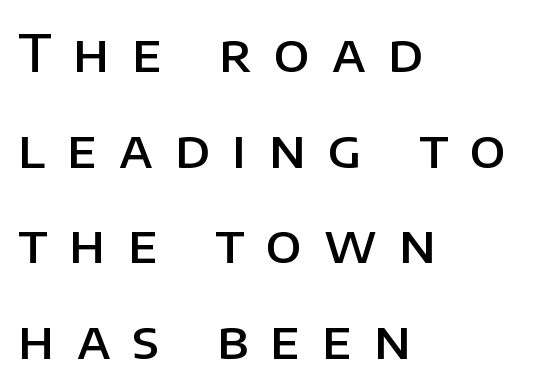
The image shows 52 px semibold sans-serif type, upright; set left-aligned, line spacing 1.84x, unusually wide letter spacing (+0.42 em), not underlined; low stroke contrast and a large x-height.
